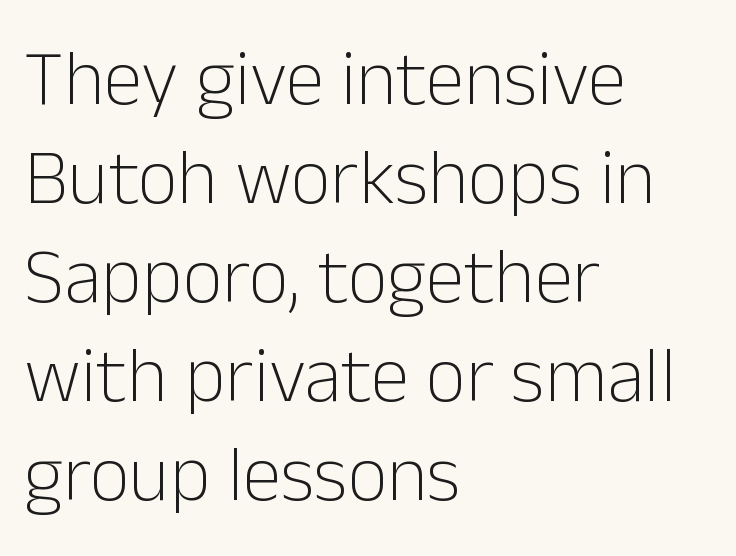
The image shows 78 px light sans-serif type, upright; set left-aligned, normal line spacing (1.27x), normal letter spacing, not underlined; low stroke contrast and a medium x-height.
